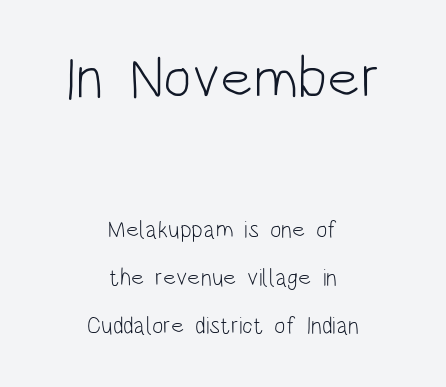
The image shows 60 px light, condensed sans-serif type, upright; set centered, loose line spacing (2.0x), normal letter spacing, not underlined; the first (top) block is 2.5x larger; low stroke contrast and a large x-height.
